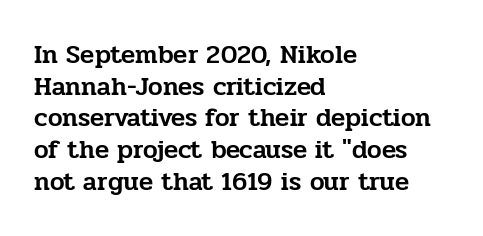
Q: Is the text italic (slanted)? A: No, it is upright.
Q: Is the text underlined? A: No.
Q: How is the paragraph aligned? A: Left-aligned.
Q: Is the spacing between letters normal or unusually wide? A: Normal.
